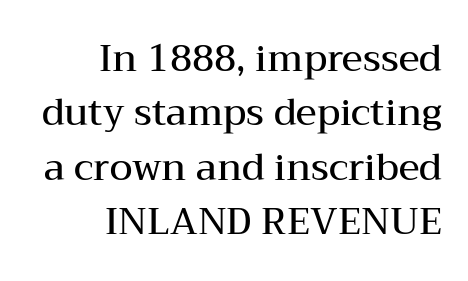
Q: Is the text bold? A: Semi-bold.
Q: Is the text italic (slanted)? A: No, it is upright.
Q: Is the typeface a serif or a sans-serif typeface? A: Serif.
Q: Is the text underlined? A: No.
Q: How is the paragraph aligned? A: Right-aligned.
Q: Is the spacing between letters normal or unusually wide? A: Normal.
Q: Is the spacing between lines tight, normal or loose? A: Normal.
Q: Width (condensed, normal, or wide)? A: Wide.
Q: Stroke contrast? A: Medium.
Q: x-height? A: Medium.
Q: Monospaced? A: No.
